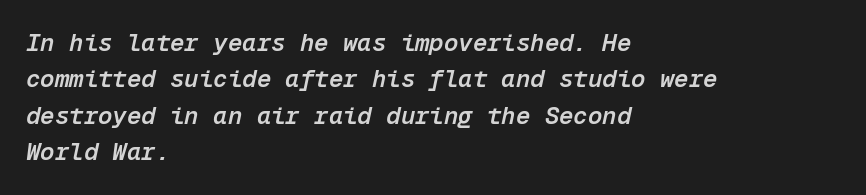
{"italic": "yes", "lean": "right", "slant_degrees": 12, "bold": "semi", "underline": "no", "align": "left", "line_spacing": "normal", "line_spacing_ratio": 1.52, "letter_spacing": "normal", "letter_spacing_em": 0.0, "glyph_px": 24}
